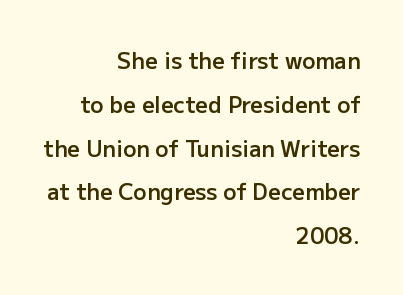
Q: Is the text bold? A: Semi-bold.
Q: Is the text italic (slanted)? A: No, it is upright.
Q: Is the text underlined? A: No.
Q: How is the paragraph aligned? A: Right-aligned.
Q: Is the spacing between letters normal or unusually wide? A: Normal.
Q: Is the spacing between lines tight, normal or loose? A: Loose.
